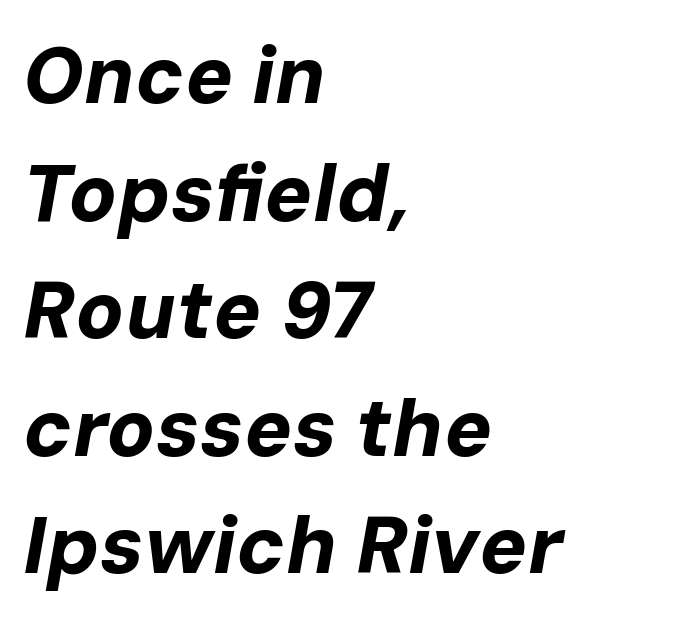
Q: Is the text bold? A: Yes.
Q: Is the text italic (slanted)? A: Yes, it leans right by about 10 degrees.
Q: Is the text underlined? A: No.
Q: How is the paragraph aligned? A: Left-aligned.
Q: Is the spacing between letters normal or unusually wide? A: Normal.
Q: Is the spacing between lines tight, normal or loose? A: Normal.
Q: Width (condensed, normal, or wide)? A: Normal.
Q: Stroke contrast? A: Low.
Q: x-height? A: Medium.
Q: Monospaced? A: No.
